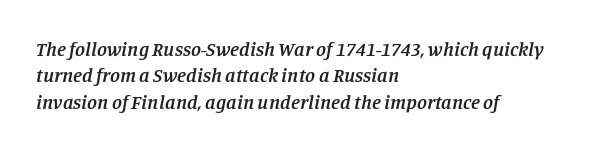
{"italic": "yes", "lean": "right", "slant_degrees": 11, "bold": "semi", "underline": "no", "align": "left", "line_spacing": "normal", "line_spacing_ratio": 1.32, "letter_spacing": "normal", "letter_spacing_em": 0.0, "glyph_px": 20}
